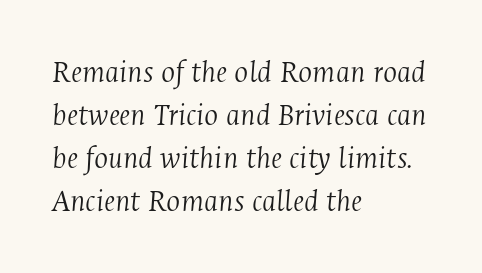
Looking at the ascenders, they clearly lean. Regular leading. Clear beneath every line of the passage. Note the varied advance widths — an 'i' is clearly narrower than an 'm'.
